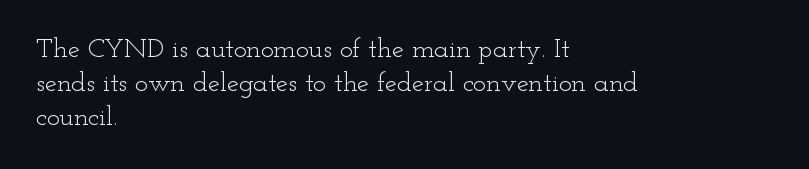
Vertically, the passage feels balanced, rows spaced as you'd expect. The strip under each line holds only bare page. Weight: in the light-to-regular range. Glyph-to-glyph distance matches everyday printed text.
